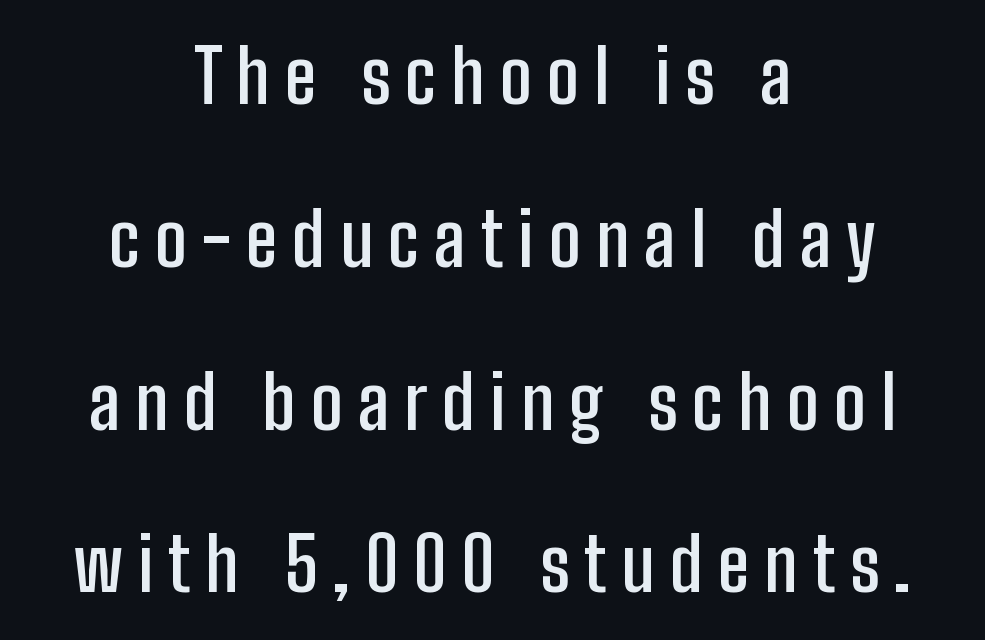
{"serif": "no", "italic": "no", "bold": "semi", "weight": "semibold", "width": "condensed", "stroke_contrast": "low", "x_height": "medium", "monospaced": "no", "underline": "no", "align": "center", "line_spacing": "loose", "line_spacing_ratio": 2.2, "letter_spacing": "wide", "letter_spacing_em": 0.2, "glyph_px": 74}
